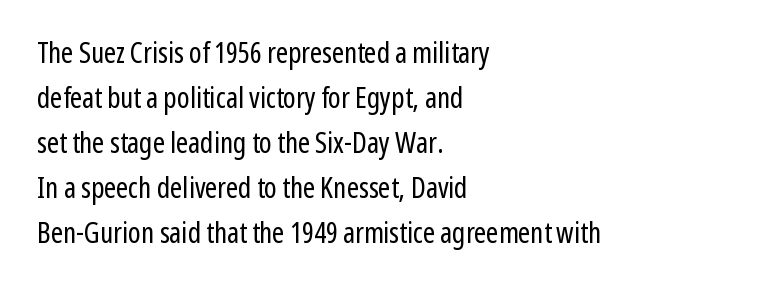
The image shows 29 px regular-weight, condensed sans-serif type, upright; set left-aligned, normal line spacing (1.55x), normal letter spacing, not underlined; low stroke contrast and a medium x-height.
